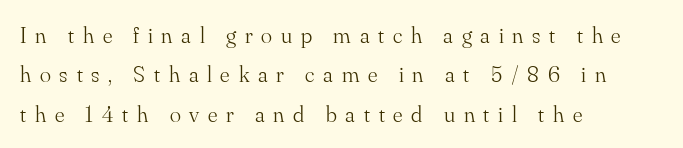
The baseline area is clear. On a weight scale, this lands at 450 or below. Quick note: not italic, upright. Look at the tracking — it's clearly loosened, letters drifting apart. Short and long lines alike share a common starting point at left.
